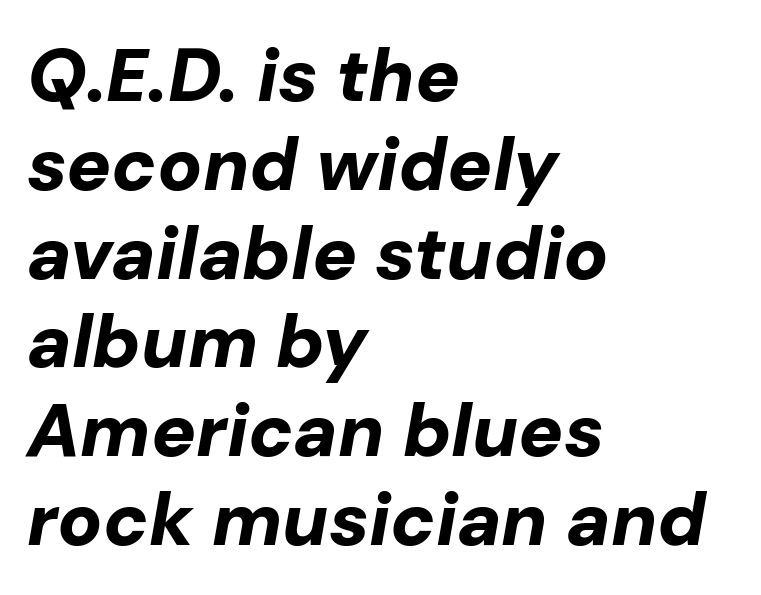
Q: Is the text bold? A: Yes.
Q: Is the text italic (slanted)? A: Yes, it leans right by about 10 degrees.
Q: Is the text underlined? A: No.
Q: How is the paragraph aligned? A: Left-aligned.
Q: Is the spacing between letters normal or unusually wide? A: Normal.
Q: Width (condensed, normal, or wide)? A: Normal.
Q: Stroke contrast? A: Low.
Q: x-height? A: Medium.
Q: Monospaced? A: No.
